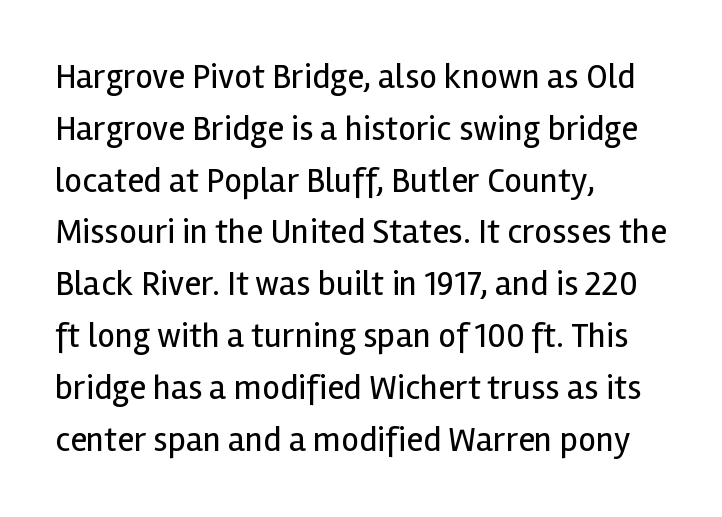
Observe the ordinary spacing: letters are neighbours, not strangers. The letters advance in unequal steps, a hallmark of proportional type. Bold? No — there's no thickening of the strokes. The string is rendered with underlining switched off. Unlike a traditional serif, this face leaves its strokes unadorned.
